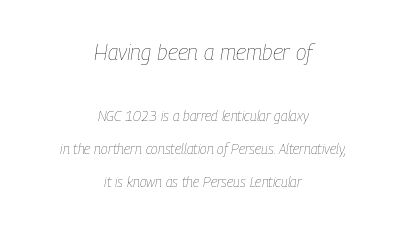
{"italic": "yes", "lean": "right", "slant_degrees": 9, "bold": "no", "underline": "no", "align": "center", "line_spacing": "loose", "line_spacing_ratio": 2.35, "letter_spacing": "normal", "letter_spacing_em": 0.0, "larger_block": "first", "size_ratio": 1.57, "glyph_px": 22}
